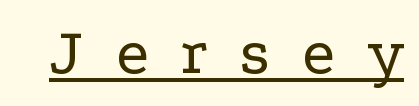
The face used here is seriffed, in the tradition of book romans. A roman cut, with each character standing at attention. The weight tops out at a normal text grade. Caption: lettering with a line underneath.
